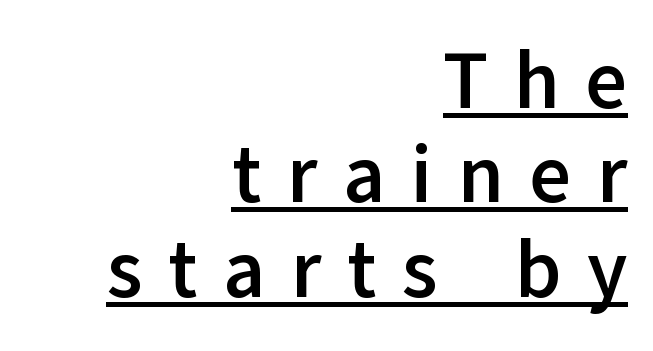
{"serif": "no", "italic": "no", "bold": "yes", "weight": "semibold", "width": "normal", "stroke_contrast": "low", "x_height": "medium", "monospaced": "no", "underline": "yes", "align": "right", "line_spacing_ratio": 1.18, "letter_spacing": "wide", "letter_spacing_em": 0.32, "glyph_px": 80}
